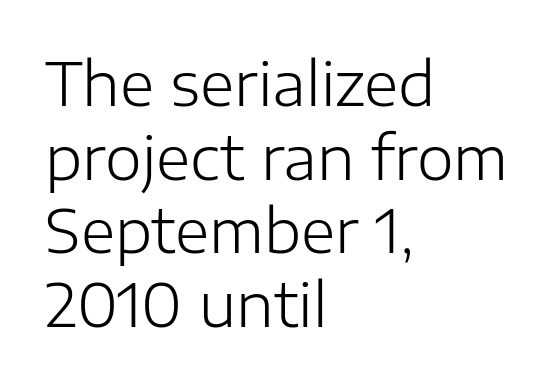
Q: Is the text bold? A: No.
Q: Is the text italic (slanted)? A: No, it is upright.
Q: Is the typeface a serif or a sans-serif typeface? A: Sans-serif.
Q: Is the text underlined? A: No.
Q: How is the paragraph aligned? A: Left-aligned.
Q: Is the spacing between letters normal or unusually wide? A: Normal.
Q: Is the spacing between lines tight, normal or loose? A: Normal.
Q: Width (condensed, normal, or wide)? A: Normal.
Q: Stroke contrast? A: Low.
Q: x-height? A: Medium.
Q: Monospaced? A: No.
